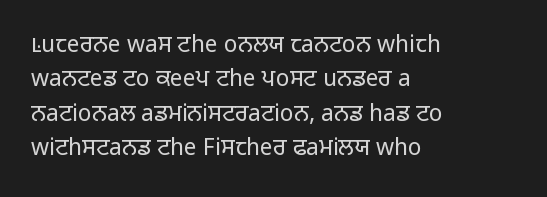
Q: Is the text bold? A: No.
Q: Is the text italic (slanted)? A: No, it is upright.
Q: Is the text underlined? A: No.
Q: How is the paragraph aligned? A: Left-aligned.
Q: Is the spacing between letters normal or unusually wide? A: Normal.
Q: Is the spacing between lines tight, normal or loose? A: Normal.
